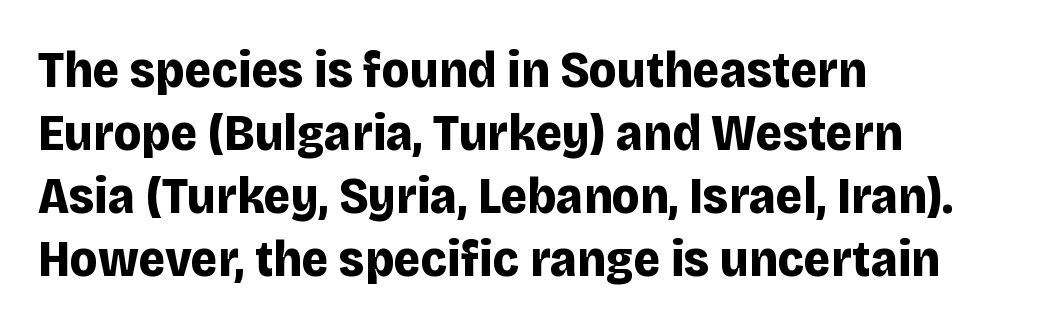
Regarding serifs, this sample does without them. Letter spacing: default. Check under the words: just untouched page. These lines are rendered in a variable-pitch font. Typographic density is high because the face is bold. Left-aligned paragraph, ragged on the right.
